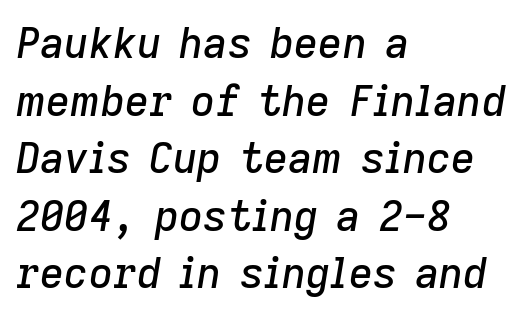
{"italic": "yes", "lean": "right", "slant_degrees": 9, "width": "normal", "stroke_contrast": "low", "x_height": "medium", "monospaced": "no", "underline": "no", "align": "left", "line_spacing": "normal", "line_spacing_ratio": 1.37, "letter_spacing": "normal", "letter_spacing_em": 0.0, "glyph_px": 42}
